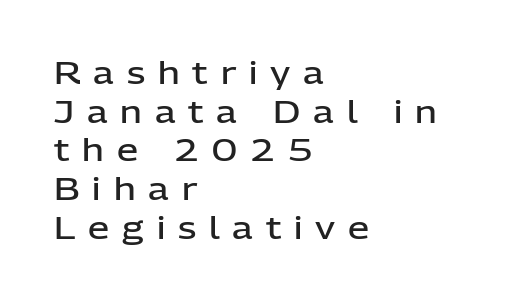
{"serif": "no", "italic": "no", "bold": "semi", "weight": "semibold", "width": "normal", "stroke_contrast": "low", "x_height": "medium", "monospaced": "no", "underline": "no", "align": "left", "line_spacing": "normal", "line_spacing_ratio": 1.29, "letter_spacing": "wide", "letter_spacing_em": 0.43, "glyph_px": 30}
